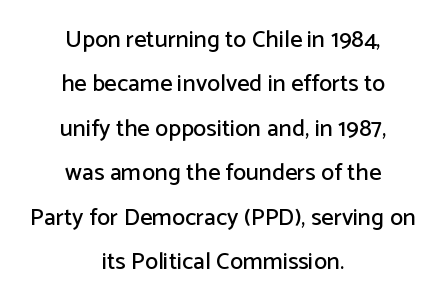
Decoration check: the copy has no underline. The text block is weighted toward neither margin, spreading evenly from the middle. These lines were composed using upright roman letters. Short note: letters normally spaced.
